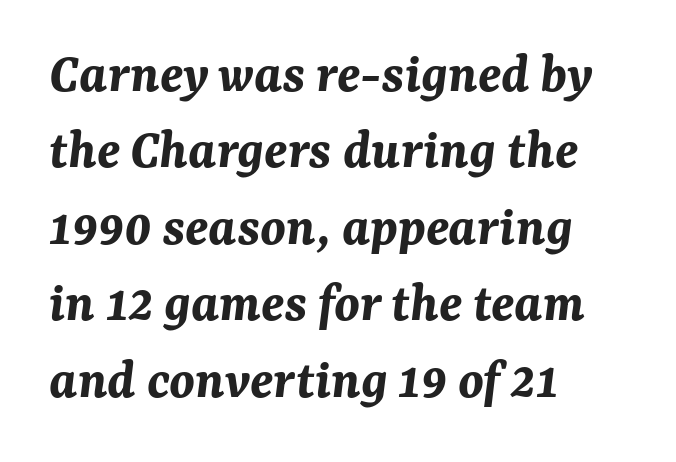
Characters follow at the spacing the type designer built in. All the whitespace from short lines collects on the right. Quick note: italic. These lines sit exactly where default settings would place them.
